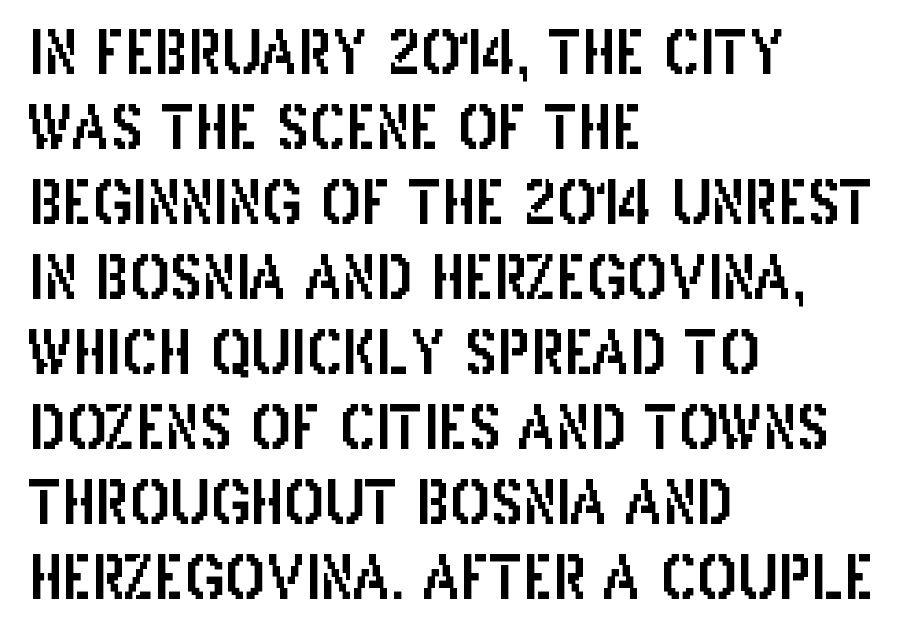
The image shows 59 px condensed sans-serif type, upright; set left-aligned, normal line spacing (1.27x), normal letter spacing, not underlined; low stroke contrast and a large x-height.
